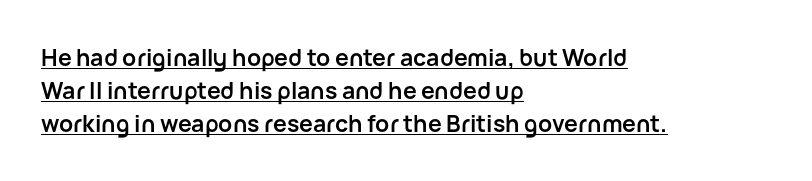
{"italic": "no", "bold": "yes", "underline": "yes", "align": "left", "line_spacing": "normal", "line_spacing_ratio": 1.44, "letter_spacing": "normal", "letter_spacing_em": 0.0, "glyph_px": 23}
